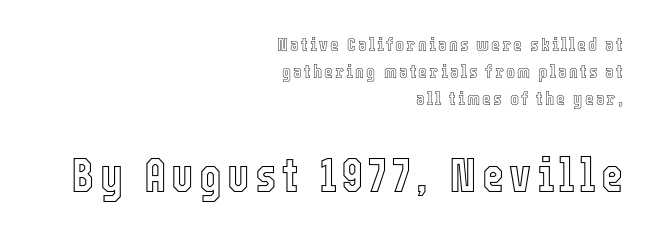
Q: Is the text italic (slanted)? A: No, it is upright.
Q: Is the text underlined? A: No.
Q: How is the paragraph aligned? A: Right-aligned.
Q: Is the spacing between lines tight, normal or loose? A: Normal.
Q: Which block of text is set in a larger size, the first (top) or the second (bottom)? A: The second (bottom) one.
Q: Width (condensed, normal, or wide)? A: Condensed.
Q: x-height? A: Medium.
Q: Monospaced? A: No.
